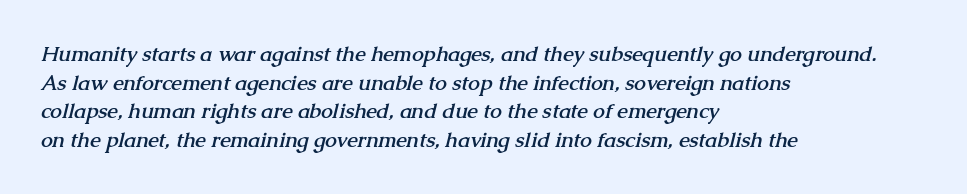
Q: Is the text bold? A: Yes.
Q: Is the text underlined? A: No.
Q: How is the paragraph aligned? A: Left-aligned.
Q: Is the spacing between letters normal or unusually wide? A: Normal.
Q: Is the spacing between lines tight, normal or loose? A: Normal.
